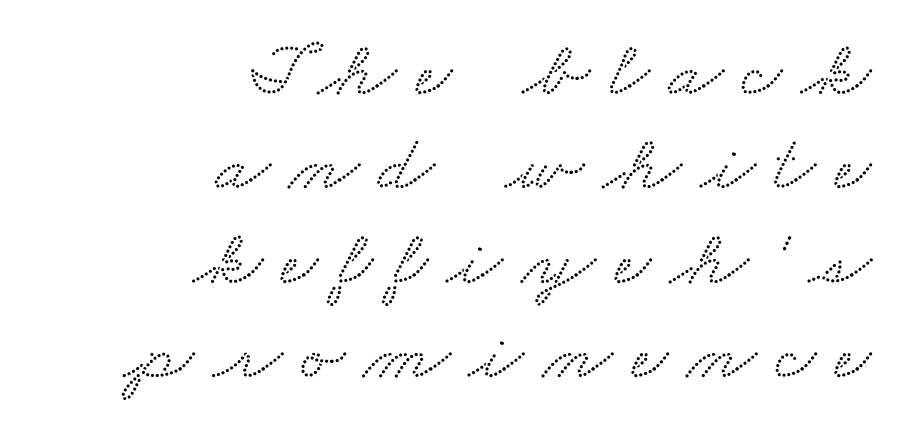
The lines in this sample share a right terminus and differ only in where they begin. There is plenty of visible air inserted between adjacent glyphs. Honestly, there is no underline to notice here at all. This rendering employs a face with finishing strokes, i.e., a serif. Proportional: the letters do not fall into vertical columns.
